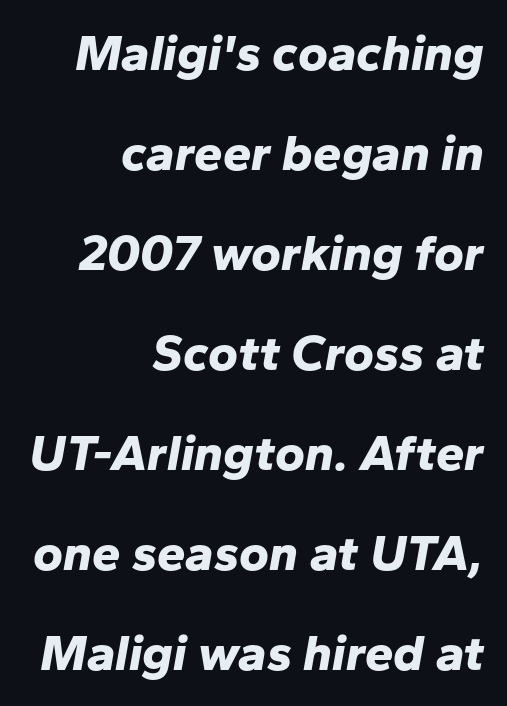
{"italic": "yes", "lean": "right", "slant_degrees": 10, "bold": "yes", "weight": "bold", "width": "normal", "stroke_contrast": "low", "x_height": "medium", "monospaced": "no", "underline": "no", "align": "right", "line_spacing": "loose", "line_spacing_ratio": 1.96, "letter_spacing": "normal", "letter_spacing_em": 0.0, "glyph_px": 51}
